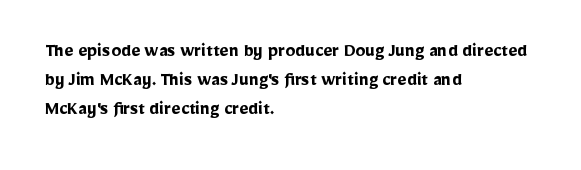
The image shows 20 px bold type, upright; set left-aligned, normal line spacing (1.46x), normal letter spacing, not underlined.
